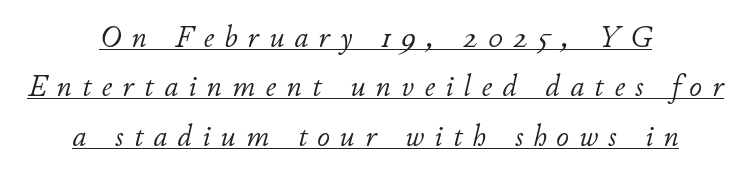
The image shows 31 px light type, italic (leaning right); set centered, normal line spacing (1.59x), unusually wide letter spacing (+0.33 em), underlined; low stroke contrast and a small x-height.
